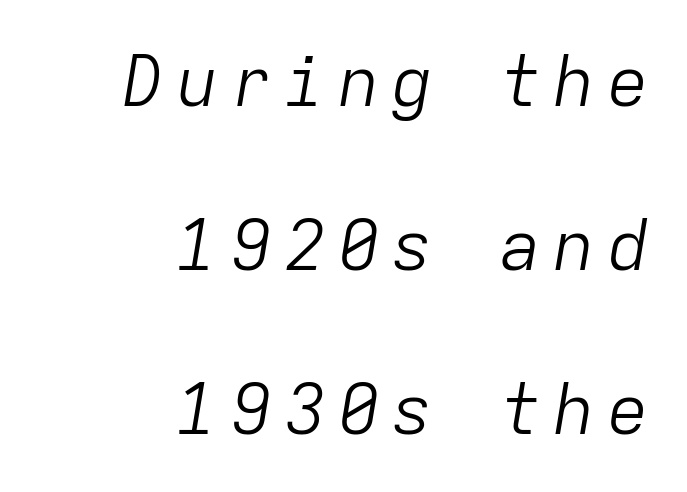
The image shows 70 px light type, italic (leaning right), monospaced; set right-aligned, loose line spacing (2.34x), not underlined; low stroke contrast and a medium x-height.
